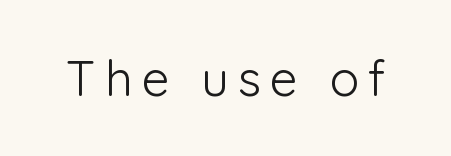
This is the regular roman posture of the typeface. This sample has the flowing, uneven cadence of proportional lettering. Letters rest on an invisible, unmarked baseline. The typeface chosen for these lines omits serifs. No extra ink here — the face is not bold.
